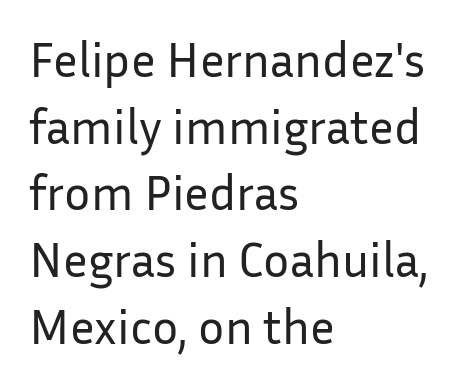
The image shows 49 px regular-weight sans-serif type, upright; set left-aligned, normal line spacing (1.36x), normal letter spacing, not underlined; low stroke contrast and a medium x-height.
